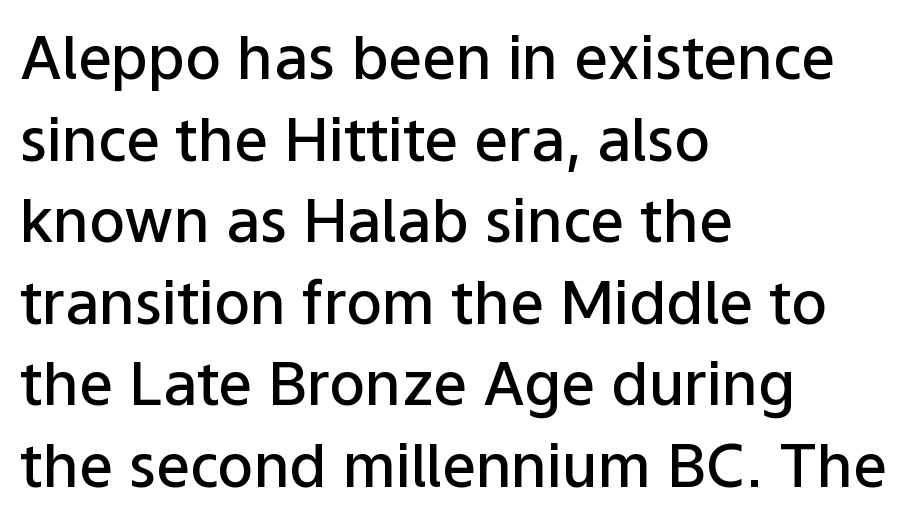
The image shows 60 px semibold sans-serif type, upright; set left-aligned, normal line spacing (1.36x), normal letter spacing, not underlined; low stroke contrast and a medium x-height.
